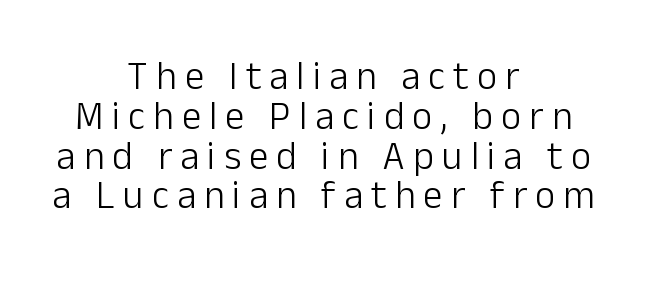
Q: Is the text bold? A: No.
Q: Is the text italic (slanted)? A: No, it is upright.
Q: Is the typeface a serif or a sans-serif typeface? A: Sans-serif.
Q: Is the text underlined? A: No.
Q: How is the paragraph aligned? A: Centered.
Q: Is the spacing between letters normal or unusually wide? A: Unusually wide.
Q: Is the spacing between lines tight, normal or loose? A: Tight.
Q: Width (condensed, normal, or wide)? A: Normal.
Q: Stroke contrast? A: Low.
Q: x-height? A: Medium.
Q: Monospaced? A: No.
